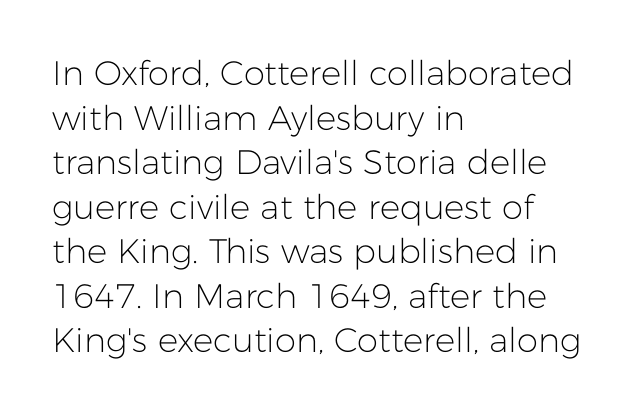
The image shows 34 px light sans-serif type, upright; set left-aligned, normal line spacing (1.31x), normal letter spacing, not underlined; low stroke contrast and a medium x-height.
